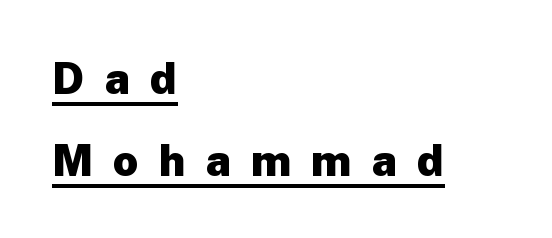
{"serif": "no", "italic": "no", "bold": "yes", "weight": "heavy", "width": "normal", "stroke_contrast": "low", "x_height": "medium", "monospaced": "no", "underline": "yes", "align": "left", "line_spacing_ratio": 1.86, "letter_spacing": "wide", "letter_spacing_em": 0.45, "glyph_px": 44}
